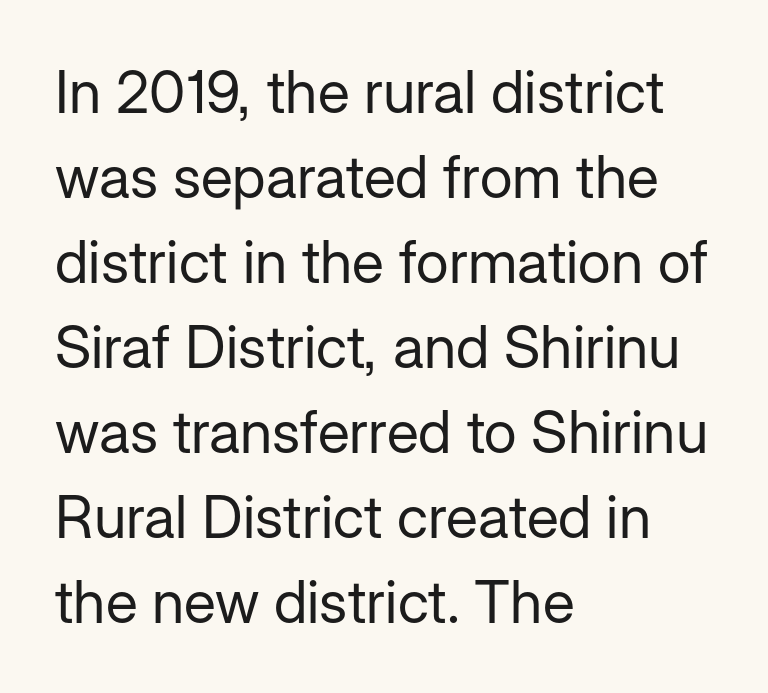
The image shows 59 px regular-weight sans-serif type, upright; set left-aligned, normal line spacing (1.44x), normal letter spacing, not underlined; low stroke contrast and a medium x-height.
